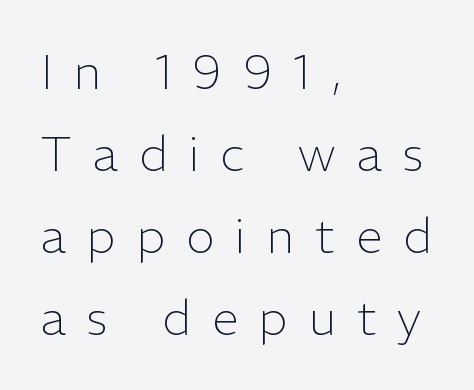
The image shows 48 px light sans-serif type, upright; set left-aligned, line spacing 1.71x, unusually wide letter spacing (+0.44 em), not underlined; low stroke contrast and a medium x-height.
